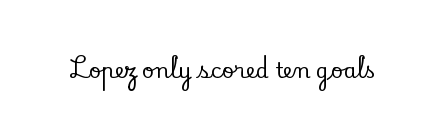
{"italic": "no", "underline": "no", "letter_spacing": "normal", "letter_spacing_em": 0.0, "glyph_px": 21}
